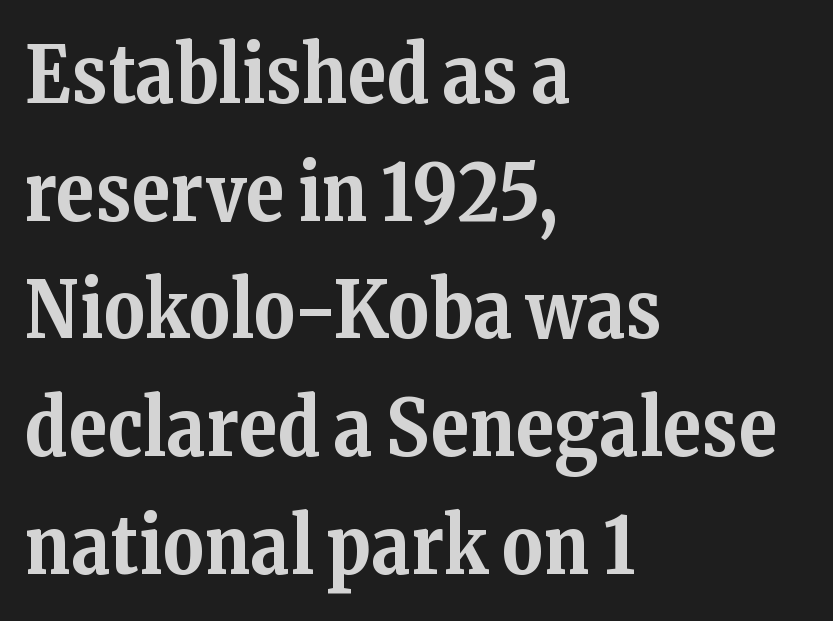
{"serif": "yes", "italic": "no", "bold": "yes", "weight": "bold", "width": "normal", "stroke_contrast": "medium", "x_height": "medium", "monospaced": "no", "underline": "no", "align": "left", "line_spacing": "normal", "line_spacing_ratio": 1.49, "letter_spacing": "normal", "letter_spacing_em": 0.0, "glyph_px": 79}
